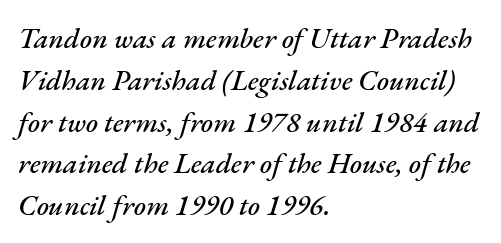
Q: Is the text italic (slanted)? A: Yes, it leans right by about 17 degrees.
Q: Is the text underlined? A: No.
Q: How is the paragraph aligned? A: Left-aligned.
Q: Is the spacing between letters normal or unusually wide? A: Normal.
Q: Is the spacing between lines tight, normal or loose? A: Normal.
Q: Width (condensed, normal, or wide)? A: Normal.
Q: Stroke contrast? A: Medium.
Q: x-height? A: Small.
Q: Monospaced? A: No.
